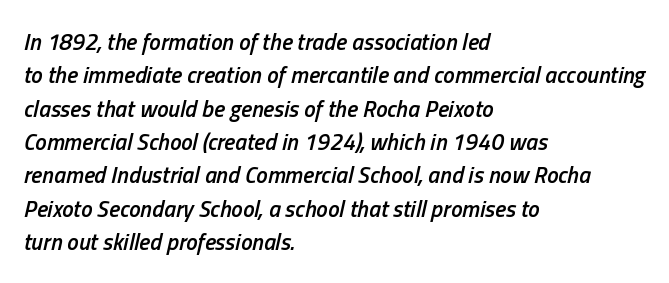
{"italic": "yes", "lean": "right", "slant_degrees": 13, "bold": "semi", "underline": "no", "align": "left", "line_spacing": "normal", "line_spacing_ratio": 1.45, "letter_spacing": "normal", "letter_spacing_em": 0.0, "glyph_px": 23}
